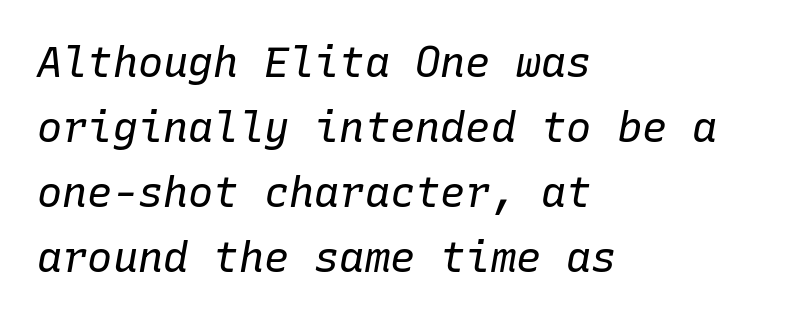
{"italic": "yes", "lean": "right", "slant_degrees": 10, "bold": "no", "weight": "regular", "width": "normal", "stroke_contrast": "low", "x_height": "medium", "monospaced": "yes", "underline": "no", "align": "left", "line_spacing": "normal", "line_spacing_ratio": 1.55, "letter_spacing": "normal", "letter_spacing_em": 0.0, "glyph_px": 42}
